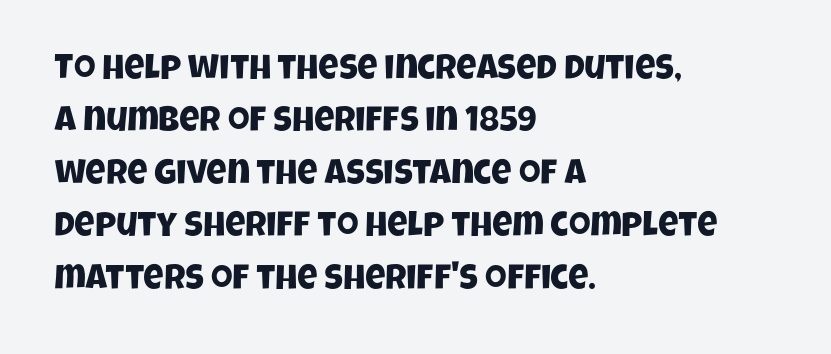
Spacing verdict: proportional, widths tailored to each character. Words float on clear page, feet unadorned. This rendering uses left alignment, leaving the right contour irregular. To sum up the face: it is a sans, with no serifs.
